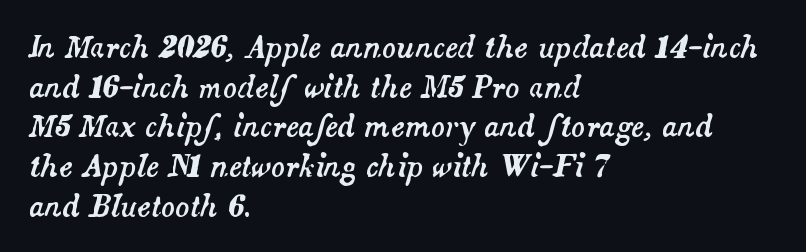
{"italic": "yes", "lean": "right", "slant_degrees": 14, "width": "normal", "stroke_contrast": "medium", "x_height": "small", "monospaced": "no", "underline": "no", "align": "left", "line_spacing": "normal", "line_spacing_ratio": 1.37, "letter_spacing": "normal", "letter_spacing_em": 0.0, "glyph_px": 29}
